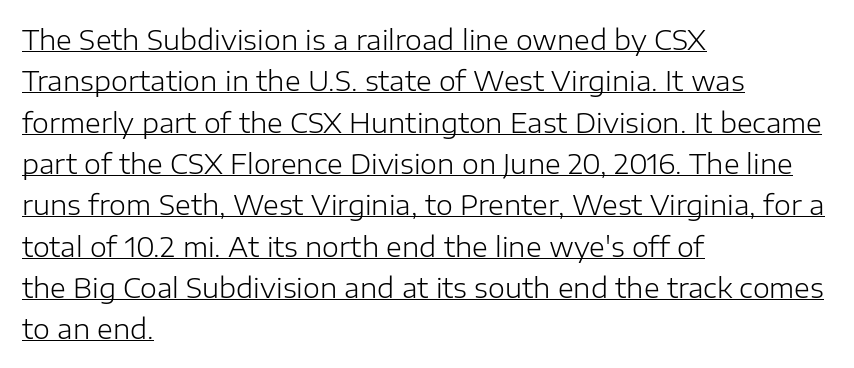
{"italic": "no", "bold": "no", "underline": "yes", "align": "left", "line_spacing": "normal", "line_spacing_ratio": 1.53, "letter_spacing": "normal", "letter_spacing_em": 0.0, "glyph_px": 27}
